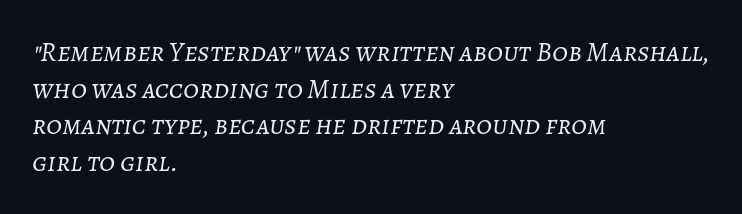
Compared with ordinary roman type, these characters are visibly tilted. The foot of each line stays bare and open. The ragged edge is on the right, which tells us the setting is flush left. Is the letter spacing exaggerated? No — it looks like the ordinary default. Do the characters align in a grid? No, the font is proportional.
